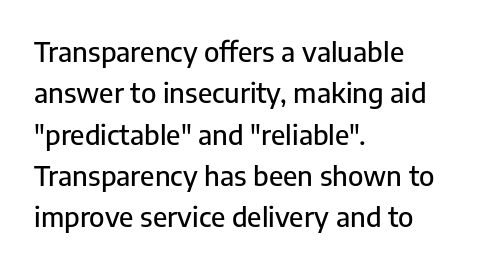
Q: Is the text italic (slanted)? A: No, it is upright.
Q: Is the text underlined? A: No.
Q: How is the paragraph aligned? A: Left-aligned.
Q: Is the spacing between letters normal or unusually wide? A: Normal.
Q: Is the spacing between lines tight, normal or loose? A: Normal.
